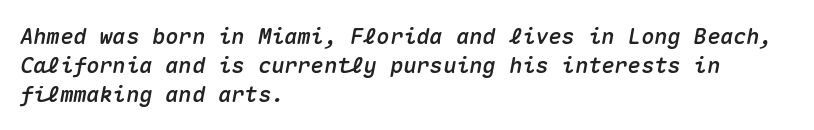
Q: Is the text italic (slanted)? A: Yes, it leans right by about 10 degrees.
Q: Is the text underlined? A: No.
Q: How is the paragraph aligned? A: Left-aligned.
Q: Is the spacing between letters normal or unusually wide? A: Normal.
Q: Is the spacing between lines tight, normal or loose? A: Normal.
